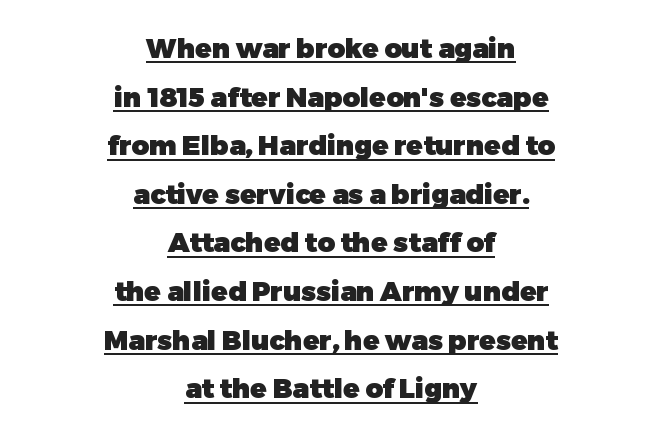
Style check: upright. This is heavy type, rendered in bold. Centered paragraph, ragged on both sides. Beneath each row of characters lies a ruled line.
